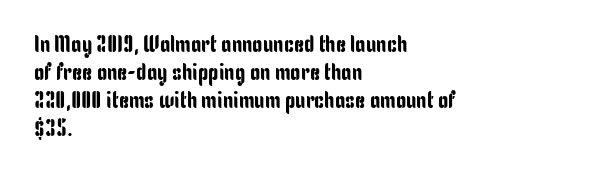
Look at the tracking — it's just the regular setting, nothing added. Caption: multi-line text, flush left, ragged right. Notice how the stems are strictly vertical — no italics here. A clean baseline with only descenders dipping below it.
